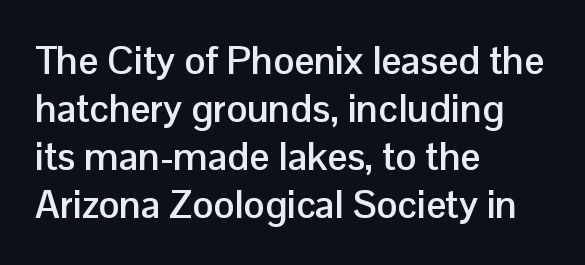
Q: Is the text bold? A: Yes.
Q: Is the text italic (slanted)? A: No, it is upright.
Q: Is the typeface a serif or a sans-serif typeface? A: Sans-serif.
Q: Is the text underlined? A: No.
Q: How is the paragraph aligned? A: Left-aligned.
Q: Is the spacing between letters normal or unusually wide? A: Normal.
Q: Width (condensed, normal, or wide)? A: Normal.
Q: Stroke contrast? A: Low.
Q: x-height? A: Medium.
Q: Monospaced? A: No.
